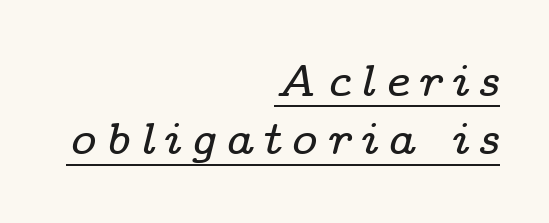
The image shows 45 px wide serif type, italic (leaning right); set right-aligned, normal line spacing (1.3x), unusually wide letter spacing (+0.2 em), underlined; low stroke contrast and a medium x-height.
